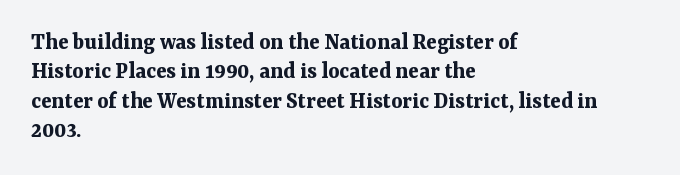
The image shows 24 px bold type, upright; set left-aligned, line spacing 1.22x, normal letter spacing, not underlined.
